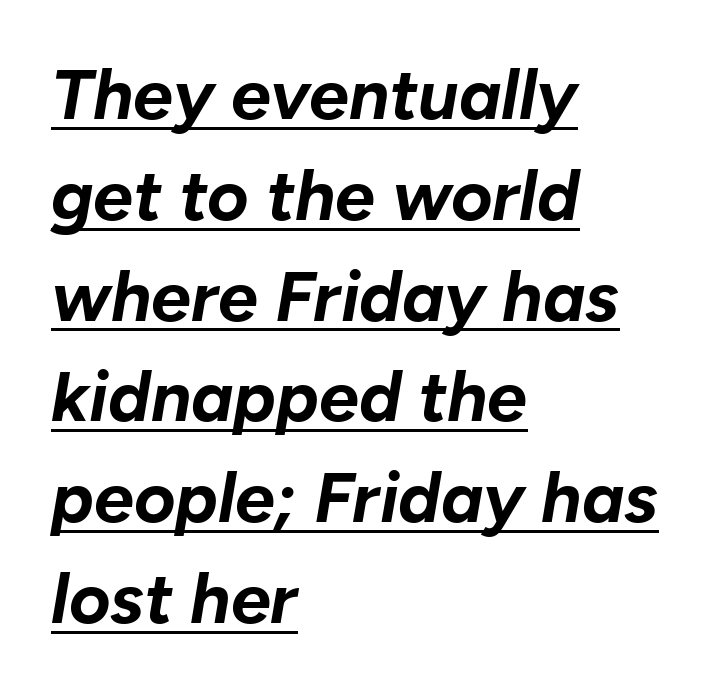
The image shows 71 px bold type, italic (leaning right); set left-aligned, normal line spacing (1.42x), normal letter spacing, underlined; low stroke contrast and a medium x-height.
